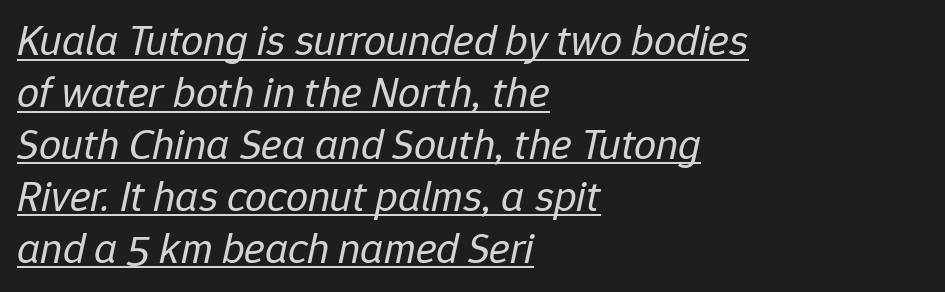
{"italic": "yes", "lean": "right", "slant_degrees": 12, "bold": "no", "weight": "regular", "width": "normal", "stroke_contrast": "low", "x_height": "medium", "monospaced": "no", "underline": "yes", "align": "left", "line_spacing_ratio": 1.18, "letter_spacing": "normal", "letter_spacing_em": 0.0, "glyph_px": 44}
